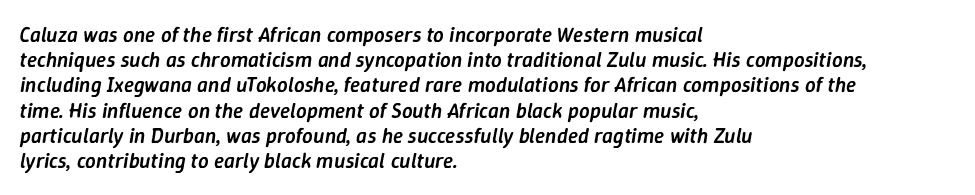
The image shows 21 px text type, italic (leaning right); set left-aligned, line spacing 1.2x, normal letter spacing, not underlined.
